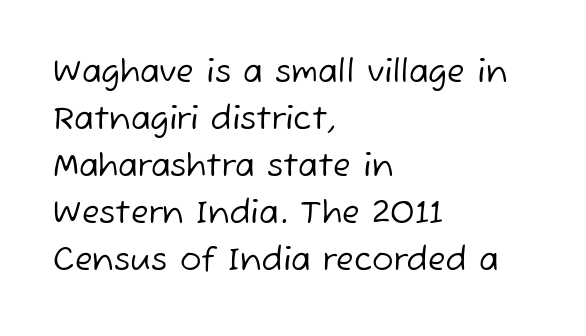
Q: Is the text bold? A: No.
Q: Is the typeface a serif or a sans-serif typeface? A: Sans-serif.
Q: Is the text underlined? A: No.
Q: How is the paragraph aligned? A: Left-aligned.
Q: Is the spacing between letters normal or unusually wide? A: Normal.
Q: Is the spacing between lines tight, normal or loose? A: Normal.
Q: Width (condensed, normal, or wide)? A: Normal.
Q: Stroke contrast? A: Low.
Q: x-height? A: Medium.
Q: Monospaced? A: No.
